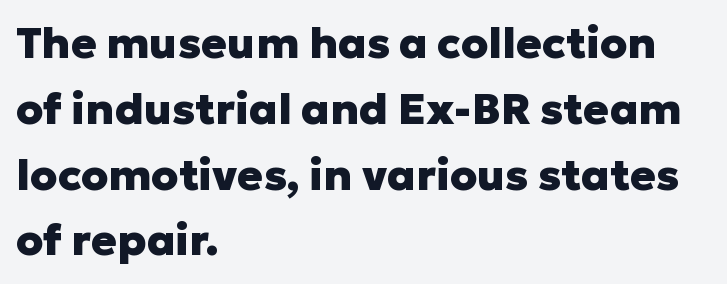
Q: Is the text bold? A: Yes.
Q: Is the text italic (slanted)? A: No, it is upright.
Q: Is the typeface a serif or a sans-serif typeface? A: Sans-serif.
Q: Is the text underlined? A: No.
Q: How is the paragraph aligned? A: Left-aligned.
Q: Is the spacing between letters normal or unusually wide? A: Normal.
Q: Is the spacing between lines tight, normal or loose? A: Normal.
Q: Width (condensed, normal, or wide)? A: Normal.
Q: Stroke contrast? A: Low.
Q: x-height? A: Medium.
Q: Monospaced? A: No.
